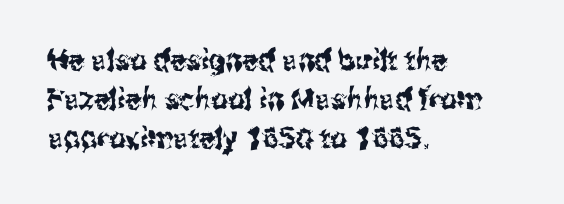
The image shows 29 px condensed sans-serif type, upright; set left-aligned, normal line spacing (1.34x), normal letter spacing, not underlined; medium stroke contrast and a medium x-height.
